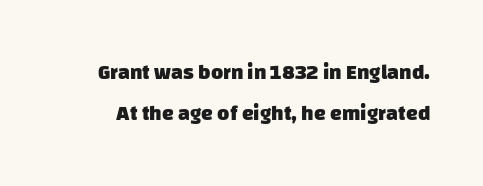
Q: Is the text bold? A: Yes.
Q: Is the text underlined? A: No.
Q: Is the spacing between letters normal or unusually wide? A: Normal.
Q: Is the spacing between lines tight, normal or loose? A: Loose.
